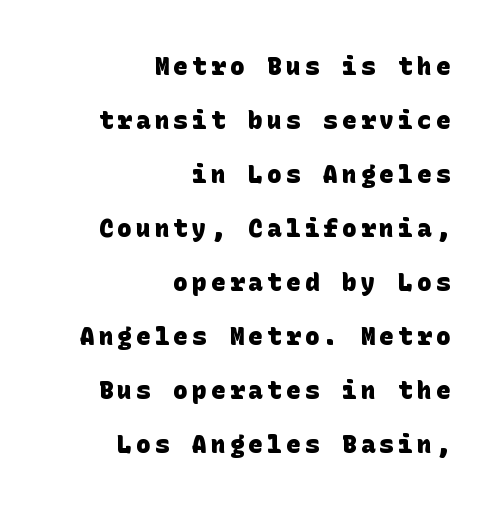
The image shows 24 px bold type; set right-aligned, loose line spacing (2.25x), not underlined.
